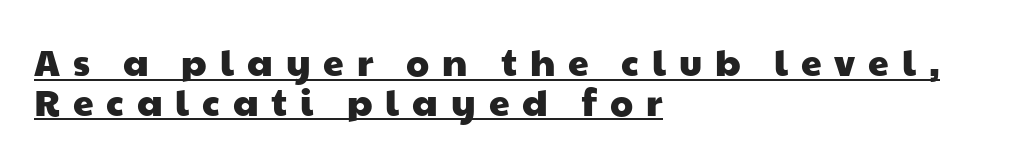
The image shows 37 px wide sans-serif type; set left-aligned, tight line spacing (1.08x), unusually wide letter spacing (+0.35 em), underlined; low stroke contrast and a medium x-height.
